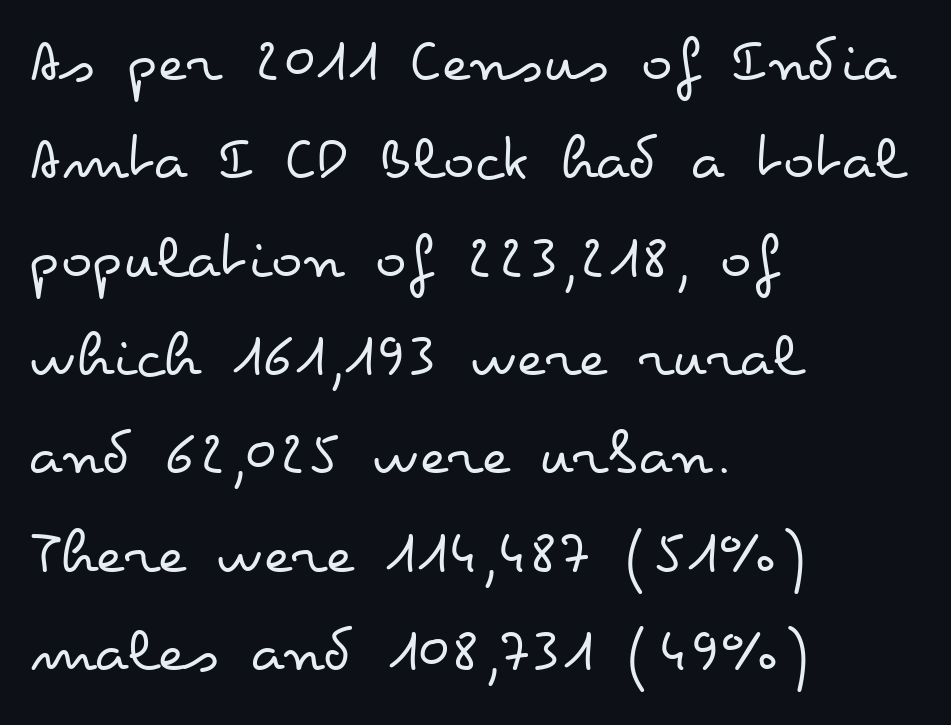
Q: Is the text bold? A: No.
Q: Is the text italic (slanted)? A: No, it is upright.
Q: Is the text underlined? A: No.
Q: How is the paragraph aligned? A: Left-aligned.
Q: Is the spacing between letters normal or unusually wide? A: Normal.
Q: Is the spacing between lines tight, normal or loose? A: Normal.
Q: Width (condensed, normal, or wide)? A: Wide.
Q: Stroke contrast? A: Low.
Q: x-height? A: Small.
Q: Monospaced? A: No.
